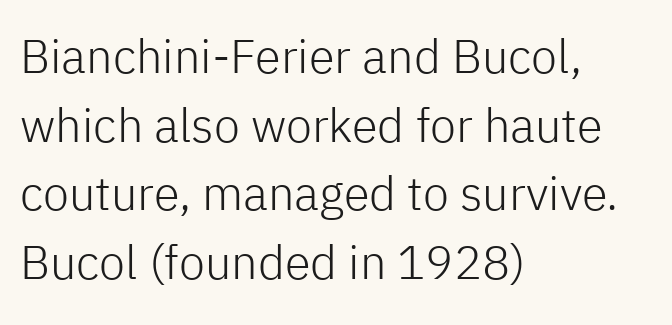
{"serif": "no", "italic": "no", "bold": "no", "weight": "light", "width": "normal", "stroke_contrast": "low", "x_height": "medium", "monospaced": "no", "underline": "no", "align": "left", "line_spacing": "normal", "line_spacing_ratio": 1.46, "letter_spacing": "normal", "letter_spacing_em": 0.0, "glyph_px": 47}
